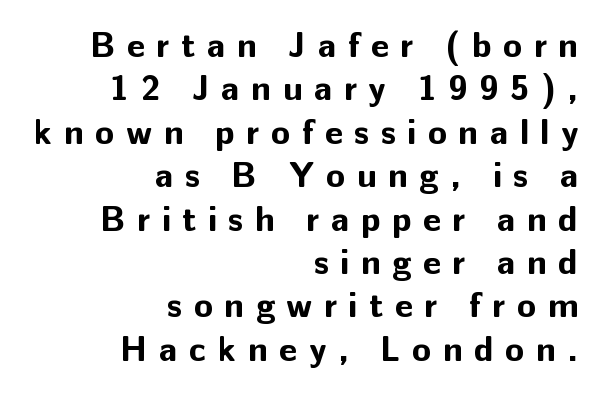
{"serif": "no", "italic": "no", "bold": "yes", "weight": "bold", "width": "normal", "stroke_contrast": "low", "x_height": "medium", "monospaced": "no", "underline": "no", "align": "right", "line_spacing_ratio": 1.24, "letter_spacing": "wide", "letter_spacing_em": 0.33, "glyph_px": 35}
